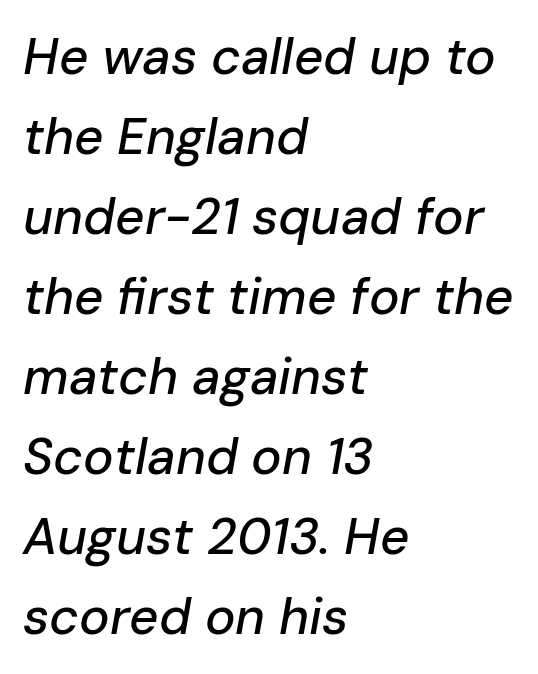
The image shows 51 px text type, italic (leaning right); set left-aligned, normal line spacing (1.57x), normal letter spacing, not underlined; low stroke contrast and a medium x-height.
